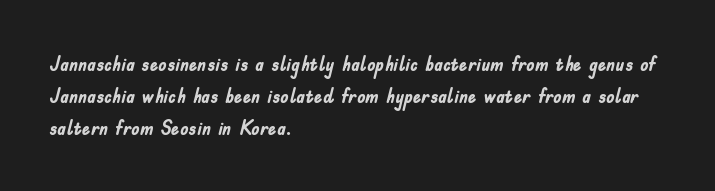
Tracking value appears to be zero — textbook default spacing. Is the type bold? Yes — the strokes are clearly thick and heavy. The block of text has a typical density, with ordinary space between rows. The rag falls on the right side of this text block. Words float on clear page, feet unadorned.
